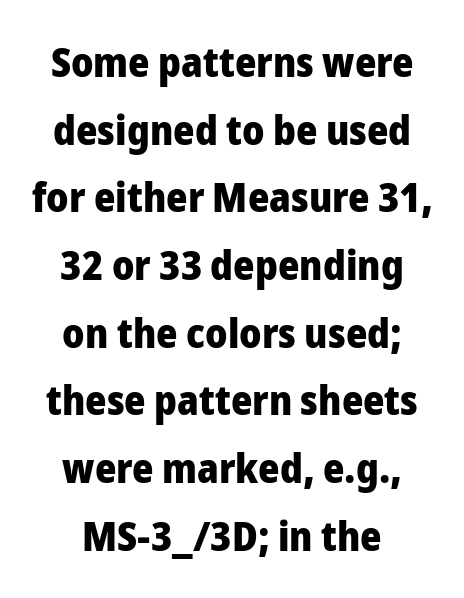
Q: Is the text bold? A: Yes.
Q: Is the text italic (slanted)? A: No, it is upright.
Q: Is the typeface a serif or a sans-serif typeface? A: Sans-serif.
Q: Is the text underlined? A: No.
Q: How is the paragraph aligned? A: Centered.
Q: Is the spacing between letters normal or unusually wide? A: Normal.
Q: Is the spacing between lines tight, normal or loose? A: Normal.
Q: Width (condensed, normal, or wide)? A: Normal.
Q: Stroke contrast? A: Low.
Q: x-height? A: Medium.
Q: Monospaced? A: No.
